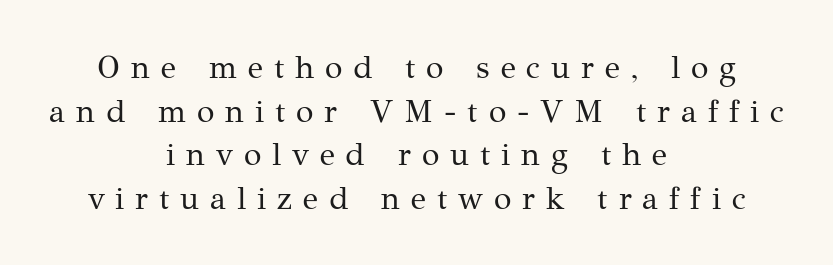
The image shows 32 px regular-weight serif type, upright; set centered, normal line spacing (1.36x), unusually wide letter spacing (+0.34 em), not underlined; medium stroke contrast and a medium x-height.
